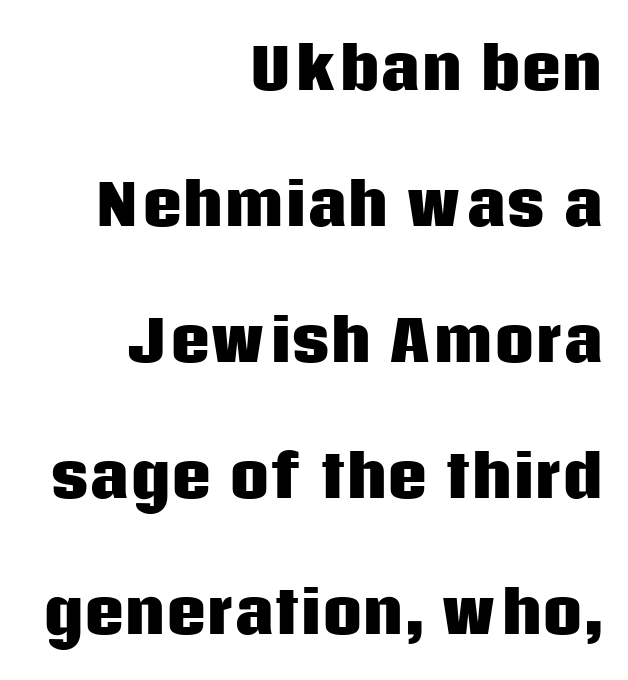
The image shows 56 px heavy sans-serif type, upright; set right-aligned, loose line spacing (2.43x), normal letter spacing, not underlined; low stroke contrast and a large x-height.
